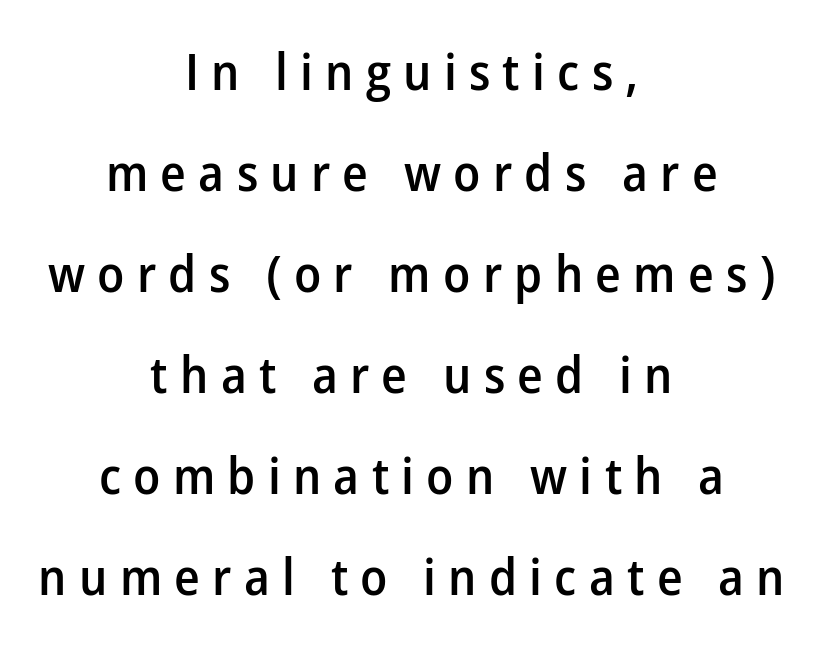
The axis of the letterforms is exactly vertical. These lines have a slow, spaced-out rhythm from letter to letter. Nope, no serifs anywhere on these letters. Weight check: semibold — heavier than regular, not quite bold.
